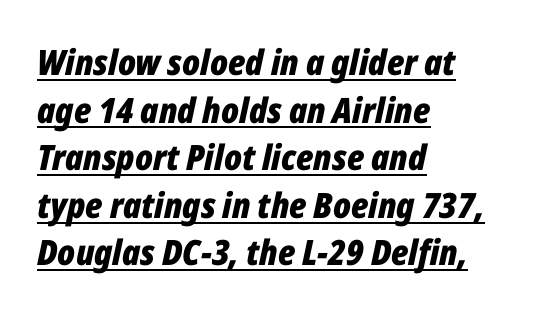
The letterforms sit shoulder to shoulder at normal distance. Does the weight exceed regular? Yes, all the way to bold. The passage is arranged the way most books set body copy — flush left. Is this a fixed-width face? No — the glyphs have proportional, varying widths. This sample keeps an unexceptional amount of space between lines. The axis of the letterforms is tilted away from vertical.
